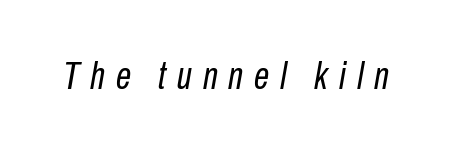
The image shows 39 px regular-weight, condensed type, italic (leaning right); set unusually wide letter spacing (+0.28 em), not underlined; low stroke contrast and a medium x-height.
